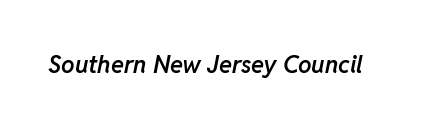
This sample uses plain, unmodified letter spacing. If you drew a line through each stem, it would be angled. The passage shown is semibold, sitting just below true bold. The zone under the glyphs is completely vacant.
